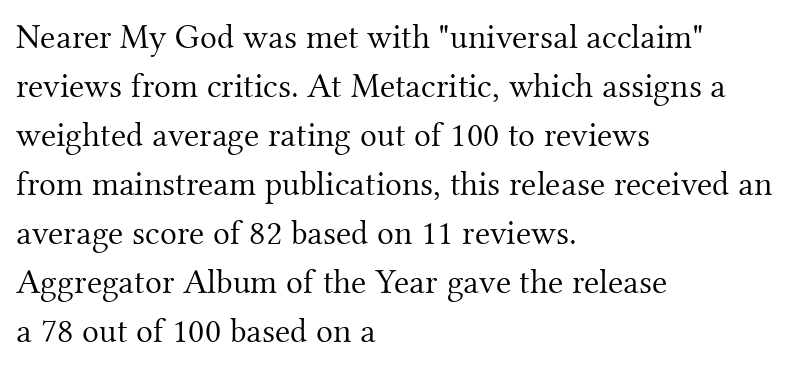
{"serif": "yes", "italic": "no", "bold": "no", "weight": "light", "width": "normal", "stroke_contrast": "medium", "x_height": "small", "monospaced": "no", "underline": "no", "align": "left", "line_spacing": "normal", "line_spacing_ratio": 1.4, "letter_spacing": "normal", "letter_spacing_em": 0.0, "glyph_px": 35}
